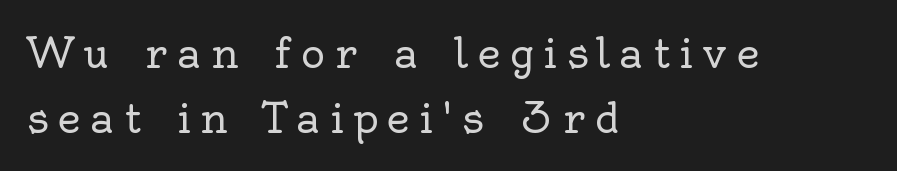
The designer went with a serif here, giving each stem small feet. Caption: multi-line text, flush left, ragged right. Check the space under the baseline: it is left empty. Italic: no, the glyphs are upright roman.
